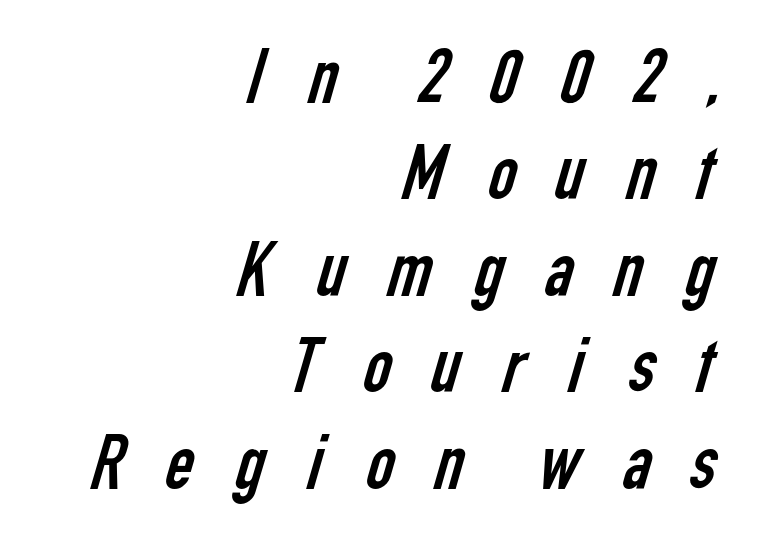
Unmarked baselines from the first word to the last. What kind of face is this? One without serifs — a sans. Short and long lines alike share a common ending point at right. The weight tops out at a normal text grade.
